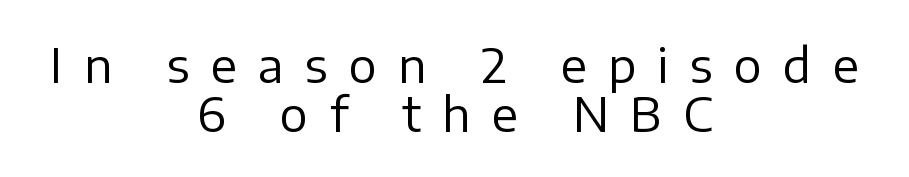
The typography opts for an upright posture over an oblique one. The text block is weighted toward neither margin, spreading evenly from the middle. Stroke terminals: plain, sans-serif. This sample has the flowing, uneven cadence of proportional lettering.
